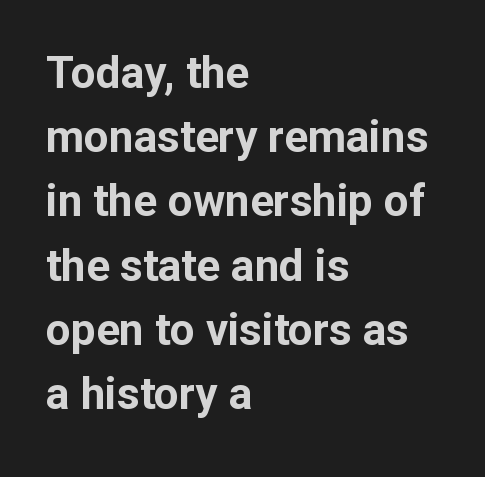
{"serif": "no", "italic": "no", "bold": "yes", "weight": "bold", "width": "normal", "stroke_contrast": "low", "x_height": "medium", "monospaced": "no", "underline": "no", "align": "left", "line_spacing": "normal", "line_spacing_ratio": 1.46, "letter_spacing": "normal", "letter_spacing_em": 0.0, "glyph_px": 44}
